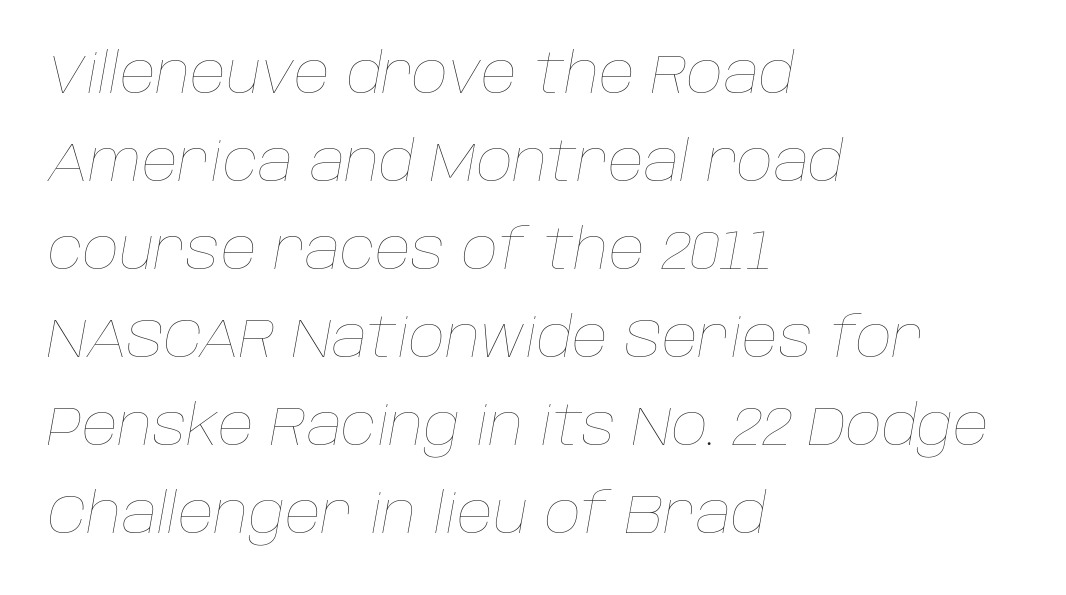
These lines are rendered in a variable-pitch font. Is the block centered? No — it sits flush against the left margin. The cut favours lightness, reaching ordinary text weight at its darkest. Descender tails drop into unmarked territory. This is oblique type, the kind used for emphasis or titles. This sample uses plain, unmodified letter spacing.
